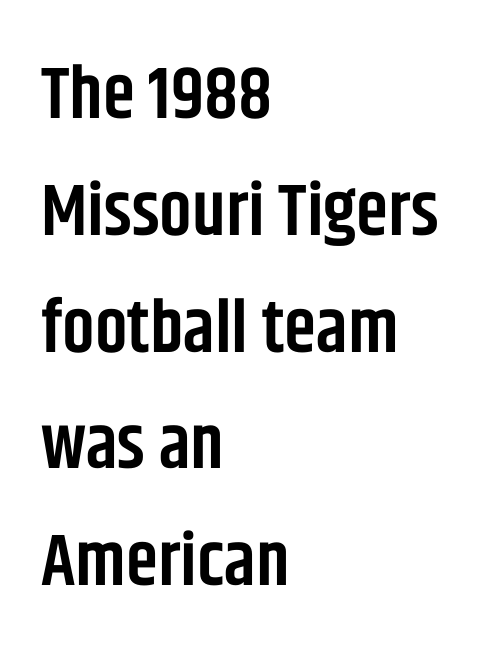
Q: Is the text bold? A: Semi-bold.
Q: Is the text italic (slanted)? A: No, it is upright.
Q: Is the typeface a serif or a sans-serif typeface? A: Sans-serif.
Q: Is the text underlined? A: No.
Q: How is the paragraph aligned? A: Left-aligned.
Q: Is the spacing between letters normal or unusually wide? A: Normal.
Q: Is the spacing between lines tight, normal or loose? A: Normal.
Q: Width (condensed, normal, or wide)? A: Condensed.
Q: Stroke contrast? A: Low.
Q: x-height? A: Large.
Q: Monospaced? A: No.
